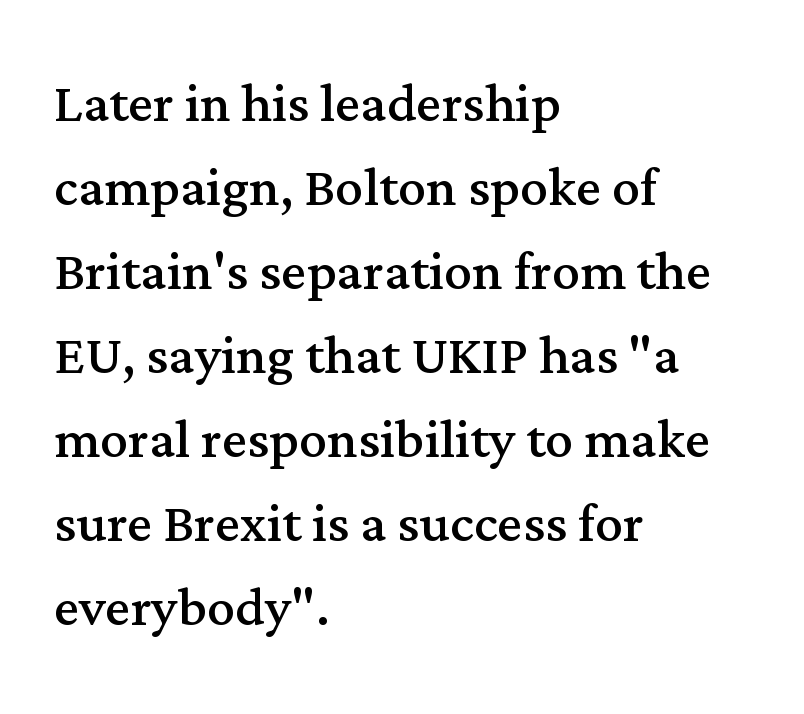
{"serif": "yes", "italic": "no", "bold": "no", "weight": "regular", "width": "normal", "stroke_contrast": "medium", "x_height": "medium", "monospaced": "no", "underline": "no", "align": "left", "line_spacing_ratio": 1.2, "letter_spacing": "normal", "letter_spacing_em": 0.0, "glyph_px": 70}
